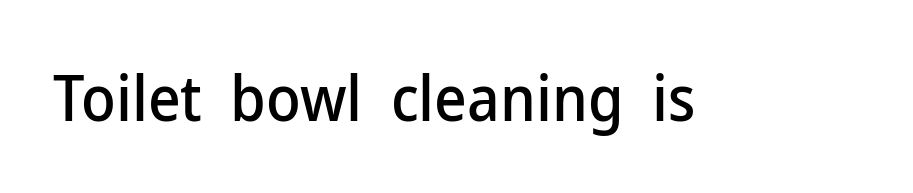
{"serif": "no", "italic": "no", "width": "normal", "stroke_contrast": "low", "x_height": "medium", "monospaced": "no", "underline": "no", "letter_spacing": "normal", "letter_spacing_em": 0.0, "glyph_px": 63}
